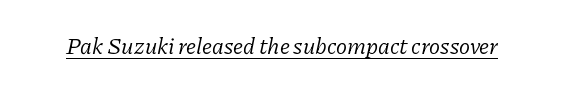
Q: Is the text bold? A: No.
Q: Is the text italic (slanted)? A: Yes, it leans right by about 11 degrees.
Q: Is the text underlined? A: Yes.
Q: Is the spacing between letters normal or unusually wide? A: Normal.
